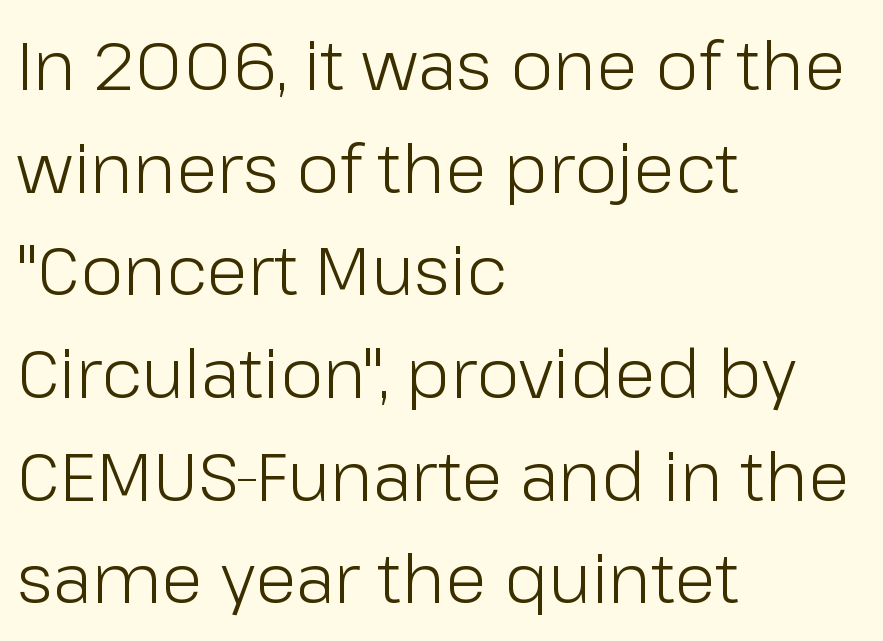
Look at the tracking — it's just the regular setting, nothing added. This sample uses an upright cut, with every glyph sitting square on the baseline. In CSS terms this would be text-align: left. Leading matches the norm, producing a regular column. Character widths vary here, with narrow letters taking less room than wide ones. Words float on clear page, feet unadorned.
